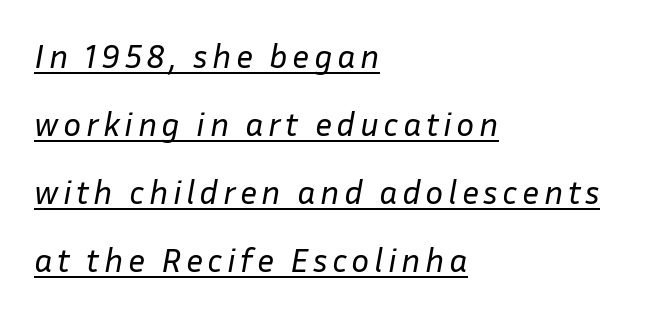
Q: Is the text bold? A: No.
Q: Is the text italic (slanted)? A: Yes, it leans right by about 10 degrees.
Q: Is the text underlined? A: Yes.
Q: How is the paragraph aligned? A: Left-aligned.
Q: Is the spacing between lines tight, normal or loose? A: Loose.
Q: Width (condensed, normal, or wide)? A: Normal.
Q: Stroke contrast? A: Low.
Q: x-height? A: Medium.
Q: Monospaced? A: No.
